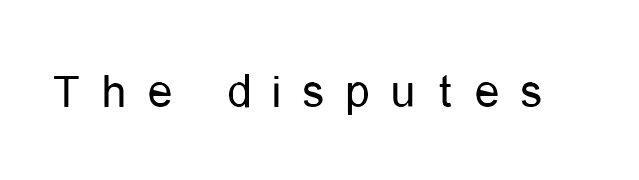
{"serif": "no", "italic": "no", "bold": "no", "weight": "regular", "width": "condensed", "stroke_contrast": "low", "x_height": "medium", "monospaced": "no", "underline": "no", "letter_spacing": "wide", "letter_spacing_em": 0.44, "glyph_px": 49}
